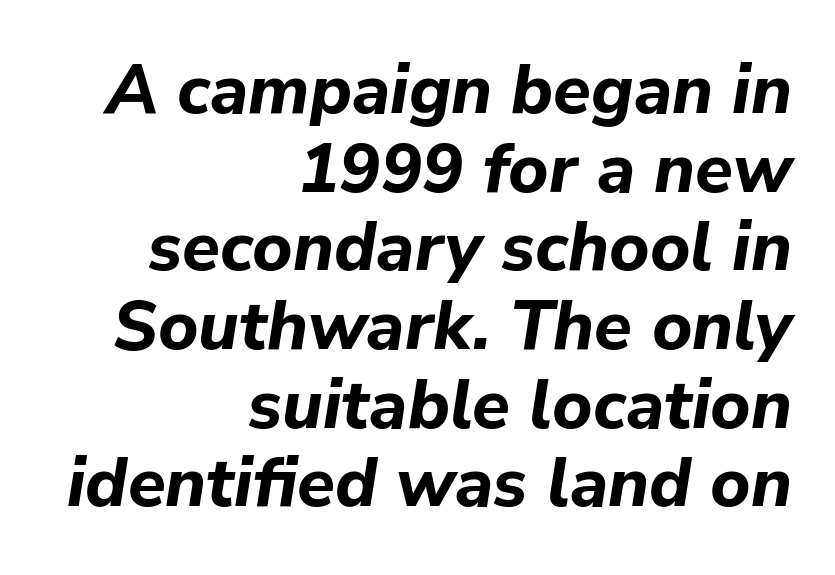
Leftover space on each line is placed entirely before the opening word. Caption: bold face, heavy strokes. Every character sits at an angle, as italics do. Regarding leading, the lines here are crowded together. Looks like regular typesetting: each glyph gets only the width it needs.
